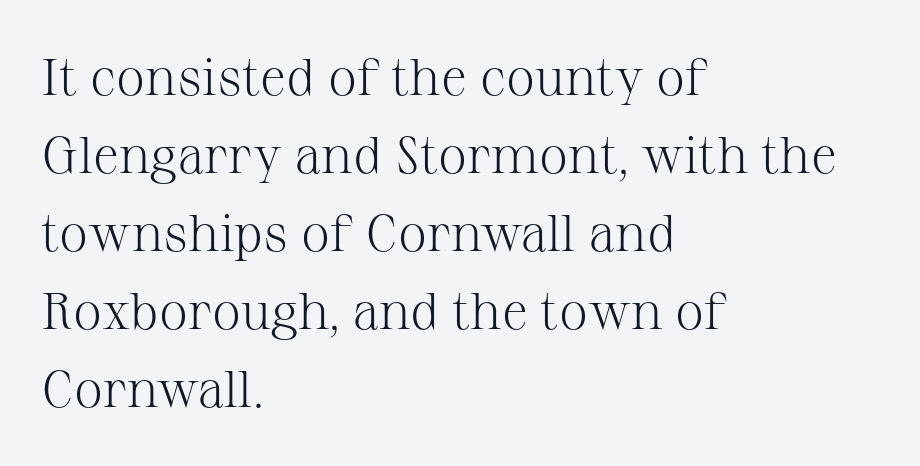
The image shows 52 px light serif type, upright; set left-aligned, normal line spacing (1.5x), normal letter spacing, not underlined; medium stroke contrast and a medium x-height.
